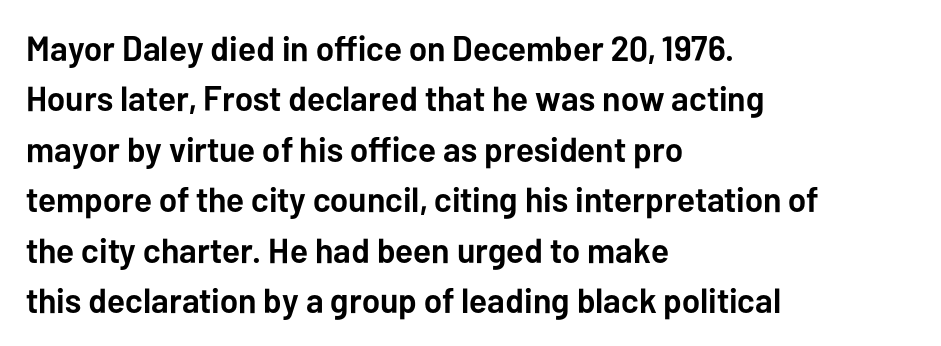
{"serif": "no", "italic": "no", "bold": "yes", "weight": "semibold", "width": "normal", "stroke_contrast": "low", "x_height": "medium", "monospaced": "no", "underline": "no", "align": "left", "line_spacing": "normal", "line_spacing_ratio": 1.44, "letter_spacing": "normal", "letter_spacing_em": 0.0, "glyph_px": 35}
